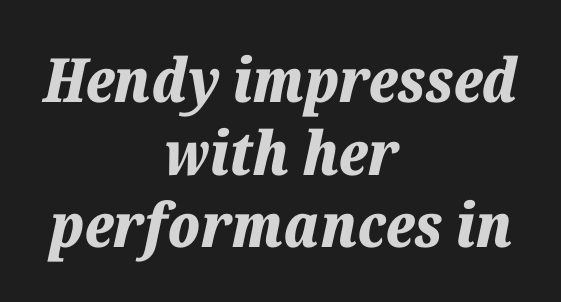
Looks like regular typesetting: each glyph gets only the width it needs. Lines of text with bare space underneath. Heavy-handed strokes throughout: this text is bold. Rendered with sloped, italic letterforms. The horizontal fit of the characters is conventional and even.
